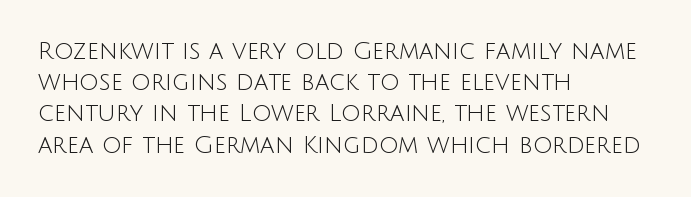
{"italic": "no", "bold": "no", "underline": "no", "align": "left", "line_spacing": "normal", "line_spacing_ratio": 1.3, "letter_spacing": "normal", "letter_spacing_em": 0.0, "glyph_px": 24}
